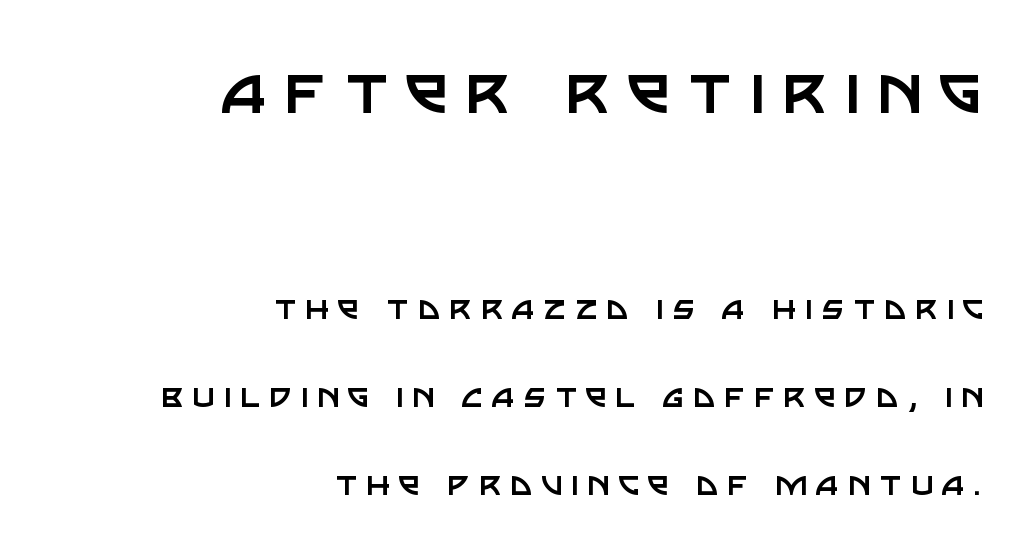
{"serif": "no", "italic": "no", "bold": "no", "weight": "regular", "width": "normal", "stroke_contrast": "low", "x_height": "large", "monospaced": "no", "underline": "no", "align": "right", "line_spacing": "loose", "line_spacing_ratio": 2.26, "letter_spacing": "wide", "letter_spacing_em": 0.22, "larger_block": "first", "size_ratio": 2.0, "glyph_px": 78}
